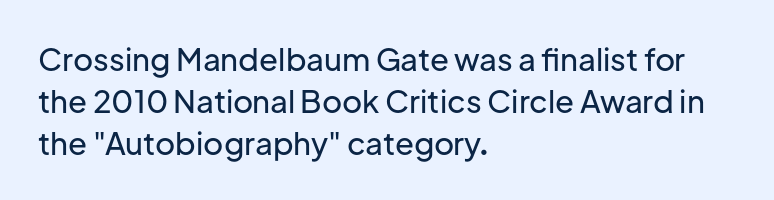
Q: Is the text italic (slanted)? A: No, it is upright.
Q: Is the typeface a serif or a sans-serif typeface? A: Sans-serif.
Q: Is the text underlined? A: No.
Q: How is the paragraph aligned? A: Left-aligned.
Q: Is the spacing between letters normal or unusually wide? A: Normal.
Q: Is the spacing between lines tight, normal or loose? A: Normal.
Q: Width (condensed, normal, or wide)? A: Normal.
Q: Stroke contrast? A: Low.
Q: x-height? A: Medium.
Q: Monospaced? A: No.
